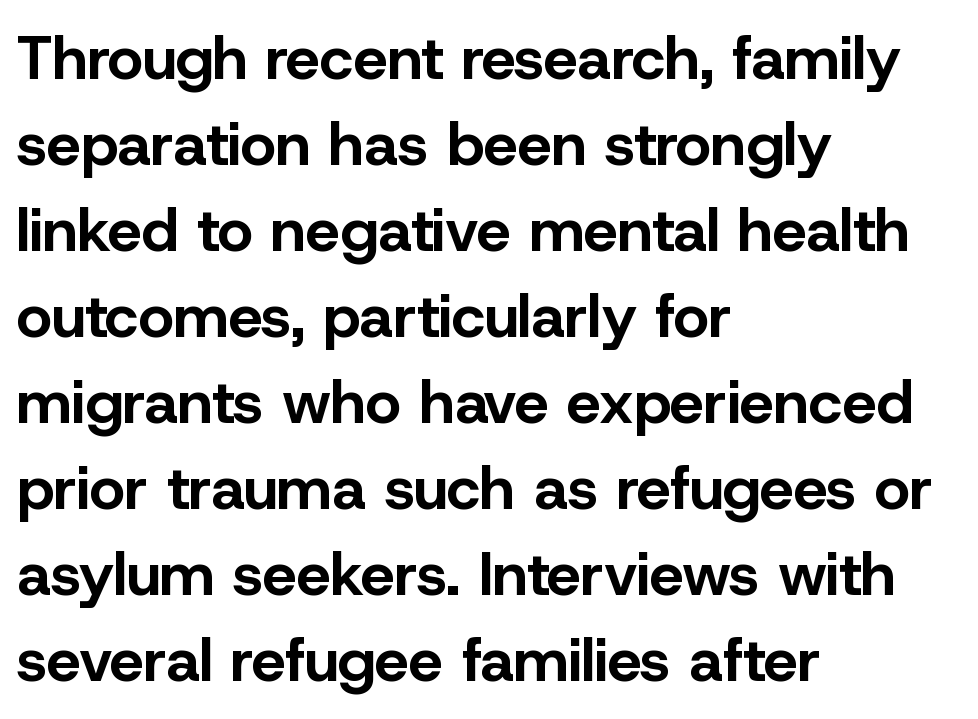
Every letter is thick-stroked: bold, no question. Reading down the column, the eye jumps a familiar distance to each next line. Tracking here is standard; glyphs follow each other at the usual distance. The rendering anchors every line to the left-hand side.
